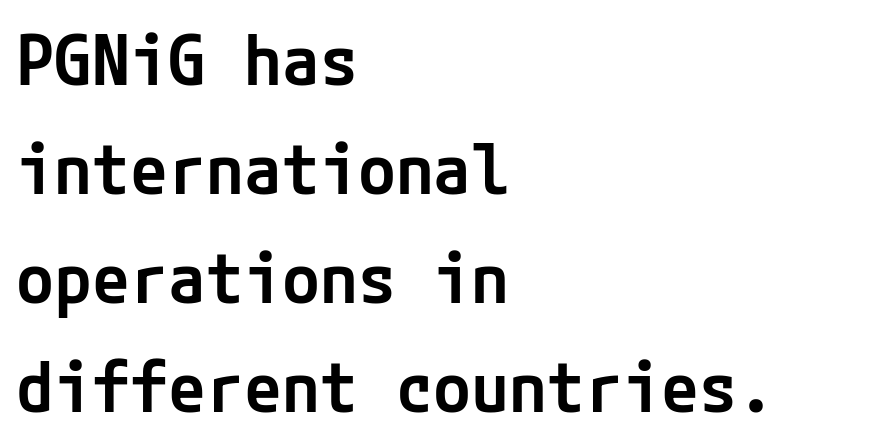
The image shows 69 px semibold sans-serif type, upright; set left-aligned, normal line spacing (1.58x), normal letter spacing, not underlined; low stroke contrast and a medium x-height.
